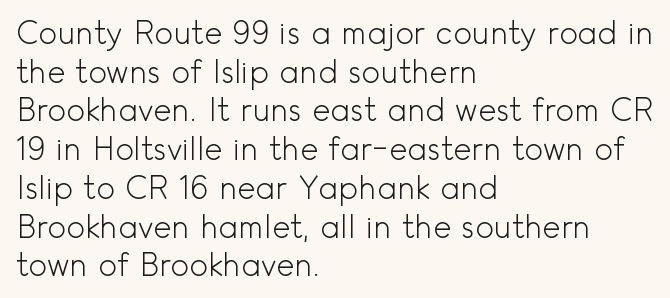
Q: Is the text bold? A: No.
Q: Is the text italic (slanted)? A: No, it is upright.
Q: Is the typeface a serif or a sans-serif typeface? A: Sans-serif.
Q: Is the text underlined? A: No.
Q: How is the paragraph aligned? A: Left-aligned.
Q: Is the spacing between letters normal or unusually wide? A: Normal.
Q: Is the spacing between lines tight, normal or loose? A: Normal.
Q: Width (condensed, normal, or wide)? A: Normal.
Q: x-height? A: Small.
Q: Monospaced? A: No.
